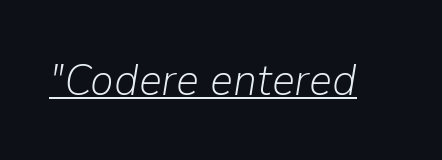
The image shows 45 px light type, italic (leaning right); set normal letter spacing, underlined; low stroke contrast and a medium x-height.
